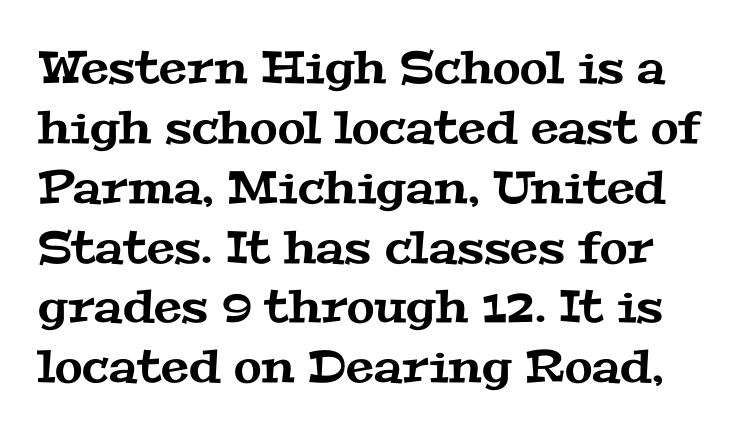
{"serif": "yes", "width": "wide", "stroke_contrast": "medium", "x_height": "medium", "monospaced": "no", "underline": "no", "line_spacing": "normal", "line_spacing_ratio": 1.33, "letter_spacing": "normal", "letter_spacing_em": 0.0, "glyph_px": 45}
